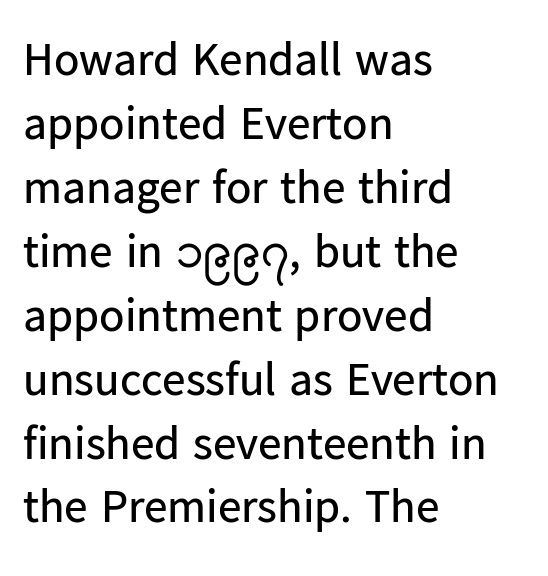
The image shows 47 px regular-weight sans-serif type, upright; set left-aligned, normal line spacing (1.36x), normal letter spacing, not underlined; low stroke contrast and a medium x-height.
